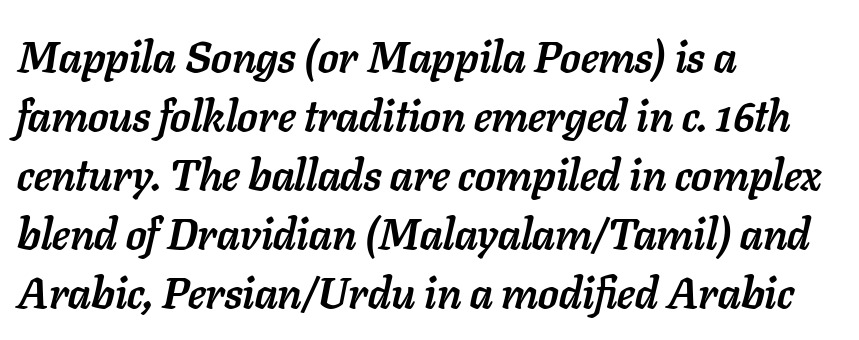
This sample has the flowing, uneven cadence of proportional lettering. Tall strokes in this sample are angled rather than plumb. Bold? Absolutely — the strokes are thick and heavy. These lines sit exactly where default settings would place them.
